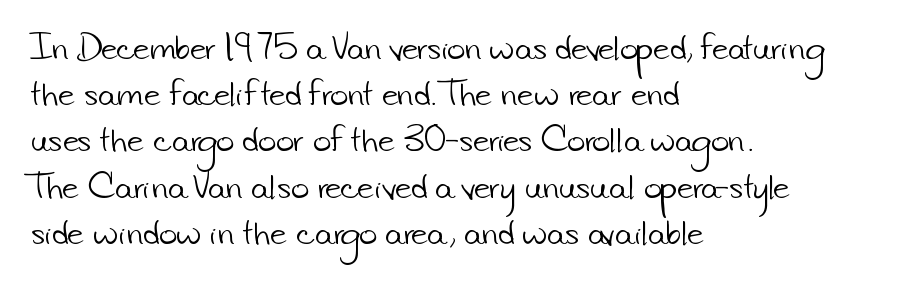
Q: Is the text bold? A: No.
Q: Is the typeface a serif or a sans-serif typeface? A: Sans-serif.
Q: Is the text underlined? A: No.
Q: How is the paragraph aligned? A: Left-aligned.
Q: Is the spacing between letters normal or unusually wide? A: Normal.
Q: Is the spacing between lines tight, normal or loose? A: Normal.
Q: Width (condensed, normal, or wide)? A: Normal.
Q: Stroke contrast? A: Low.
Q: x-height? A: Small.
Q: Monospaced? A: No.
